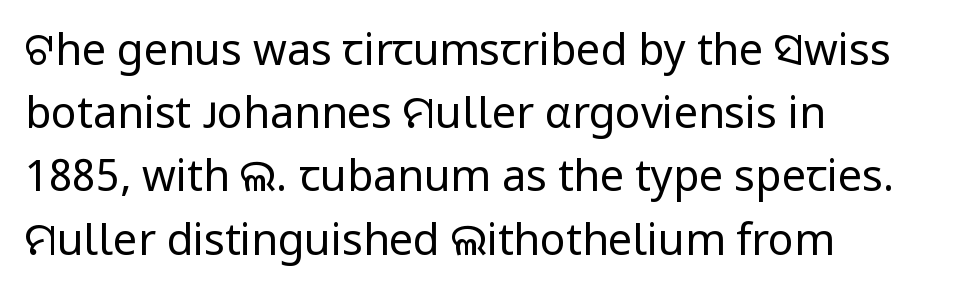
The image shows 43 px regular-weight sans-serif type, upright; set left-aligned, normal line spacing (1.47x), normal letter spacing, not underlined; low stroke contrast and a medium x-height.
